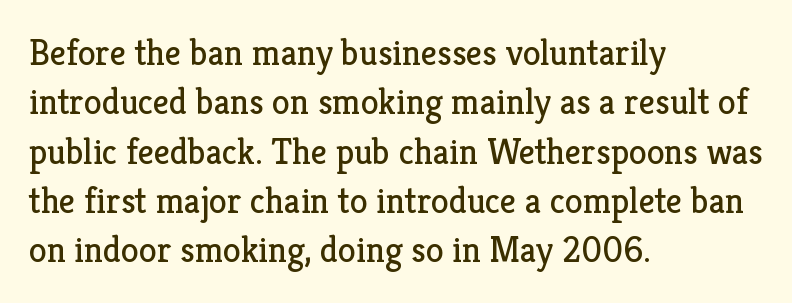
Quick note: interline space is typical. Check the space under the baseline: it is left empty. Nothing heavy about these letters — not bold at all. Does the lettering tilt? It doesn't — this is upright. Line starts are locked; line ends wander. Little horizontal feet cap the strokes, marking this as serif type.
